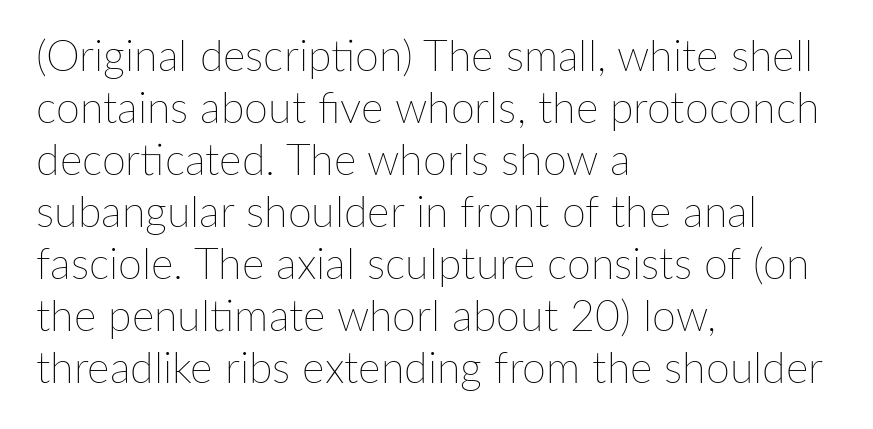
Q: Is the text bold? A: No.
Q: Is the text italic (slanted)? A: No, it is upright.
Q: Is the text underlined? A: No.
Q: How is the paragraph aligned? A: Left-aligned.
Q: Is the spacing between letters normal or unusually wide? A: Normal.
Q: Width (condensed, normal, or wide)? A: Normal.
Q: Stroke contrast? A: Low.
Q: x-height? A: Medium.
Q: Monospaced? A: No.
